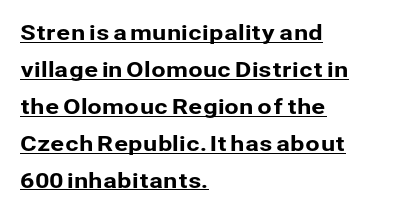
{"italic": "no", "underline": "yes", "align": "left", "line_spacing_ratio": 1.76, "letter_spacing": "normal", "letter_spacing_em": 0.0, "glyph_px": 21}
